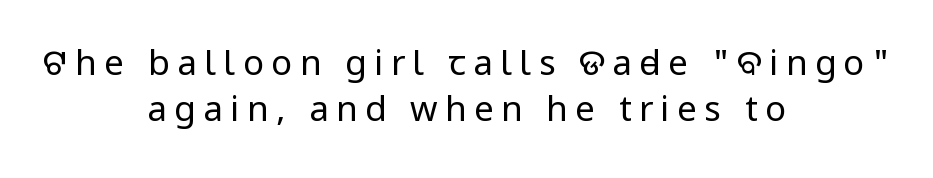
{"serif": "no", "italic": "no", "bold": "no", "weight": "regular", "width": "condensed", "stroke_contrast": "low", "x_height": "large", "monospaced": "no", "underline": "no", "align": "center", "line_spacing": "normal", "line_spacing_ratio": 1.31, "letter_spacing": "wide", "letter_spacing_em": 0.21, "glyph_px": 35}
